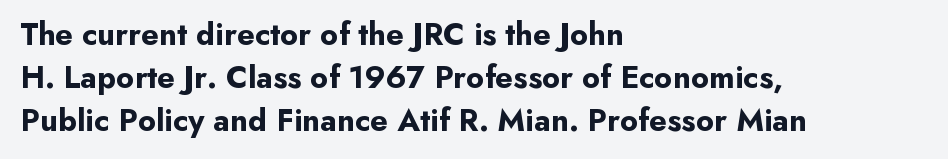
This block has exactly the height ordinary leading produces. The passage shown is not underscored anywhere. Stroke terminals: plain, sans-serif. Teacher's note: observe the even left margin — that is flush-left alignment. Heft: maximum for text — a bold. Upright lettering throughout.
